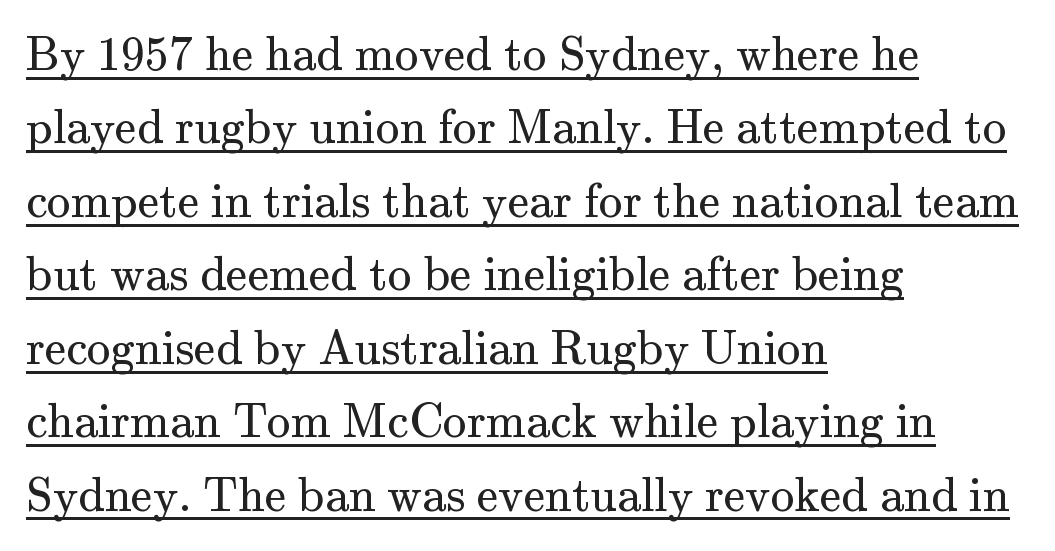
{"serif": "yes", "italic": "no", "bold": "no", "weight": "regular", "width": "normal", "stroke_contrast": "medium", "x_height": "small", "monospaced": "no", "underline": "yes", "align": "left", "line_spacing": "normal", "line_spacing_ratio": 1.53, "letter_spacing": "normal", "letter_spacing_em": 0.0, "glyph_px": 48}
